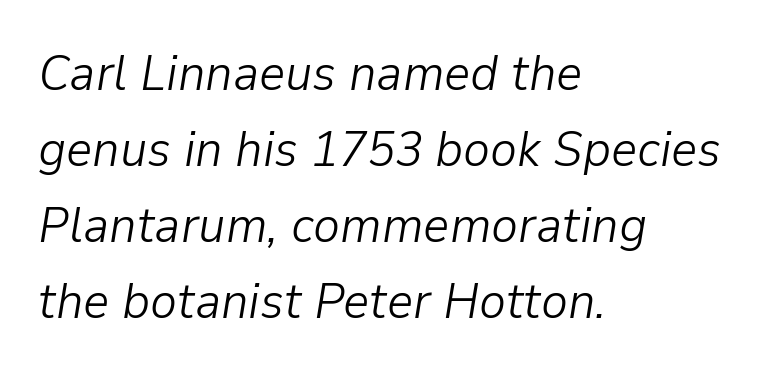
The image shows 51 px light type, italic (leaning right); set left-aligned, normal line spacing (1.49x), normal letter spacing, not underlined; low stroke contrast and a medium x-height.
